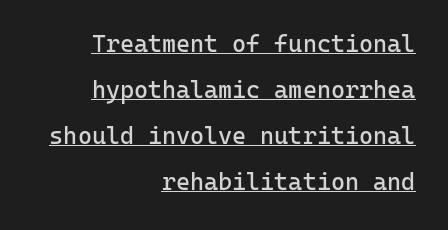
Upright lettering throughout. Decoration check: the copy is underlined. Vertically, the passage feels expansive, rows floating well apart. These lines stack with their right ends in a neat column.
